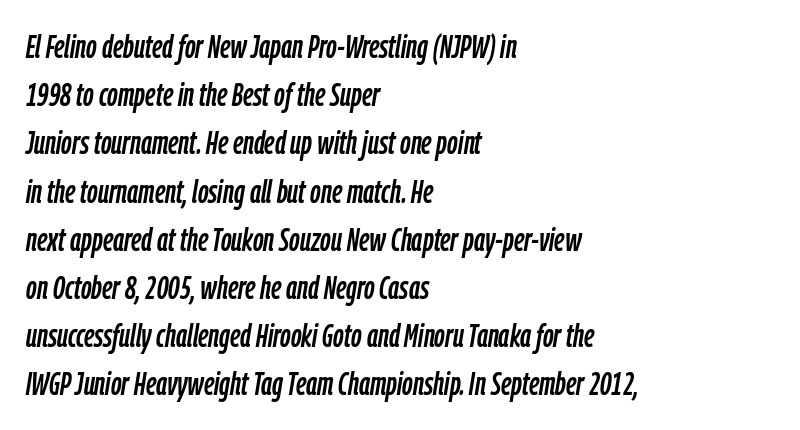
The image shows 33 px condensed type, italic (leaning right); set left-aligned, normal line spacing (1.46x), normal letter spacing, not underlined; low stroke contrast and a medium x-height.
